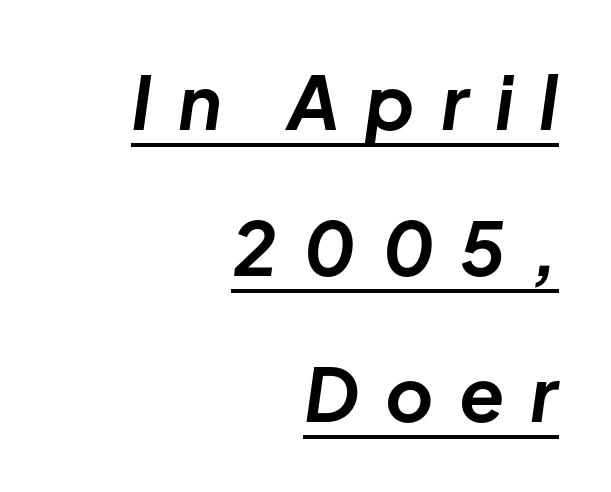
{"italic": "yes", "lean": "right", "slant_degrees": 8, "bold": "yes", "weight": "bold", "width": "normal", "stroke_contrast": "low", "x_height": "medium", "monospaced": "no", "underline": "yes", "align": "right", "line_spacing": "loose", "line_spacing_ratio": 1.97, "letter_spacing": "wide", "letter_spacing_em": 0.35, "glyph_px": 74}
